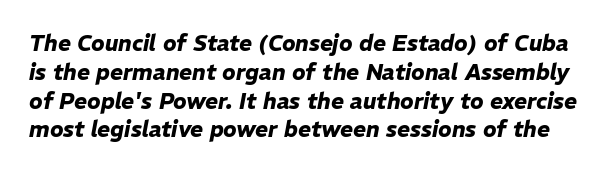
The image shows 22 px bold type, italic (leaning right); set normal line spacing (1.31x), normal letter spacing, not underlined.
